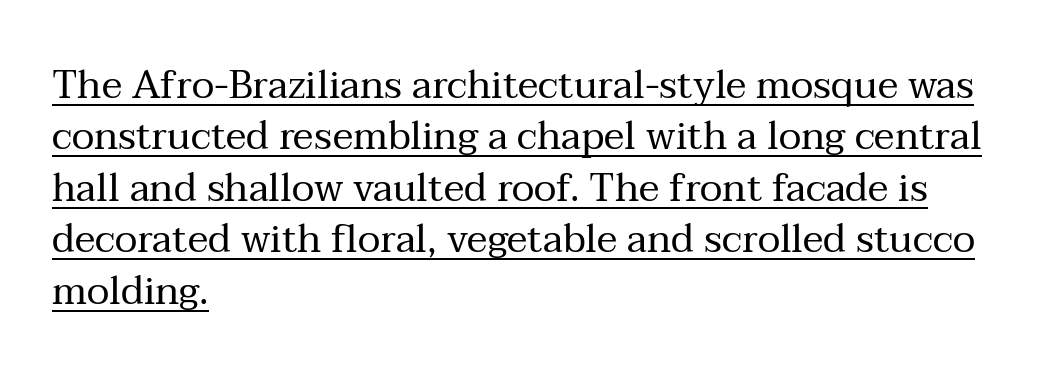
Q: Is the text bold? A: No.
Q: Is the text italic (slanted)? A: No, it is upright.
Q: Is the typeface a serif or a sans-serif typeface? A: Serif.
Q: Is the text underlined? A: Yes.
Q: How is the paragraph aligned? A: Left-aligned.
Q: Is the spacing between letters normal or unusually wide? A: Normal.
Q: Is the spacing between lines tight, normal or loose? A: Normal.
Q: Width (condensed, normal, or wide)? A: Normal.
Q: Stroke contrast? A: Medium.
Q: x-height? A: Medium.
Q: Monospaced? A: No.
